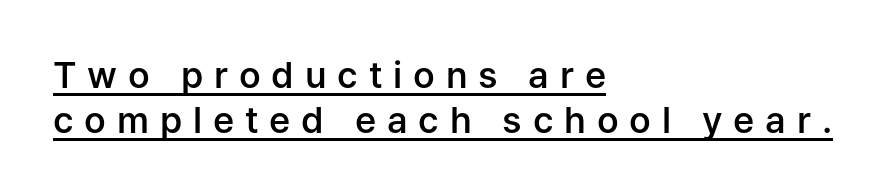
{"serif": "no", "italic": "no", "bold": "semi", "weight": "semibold", "width": "normal", "stroke_contrast": "low", "x_height": "medium", "monospaced": "no", "underline": "yes", "align": "left", "line_spacing": "normal", "line_spacing_ratio": 1.26, "letter_spacing": "wide", "letter_spacing_em": 0.3, "glyph_px": 36}
